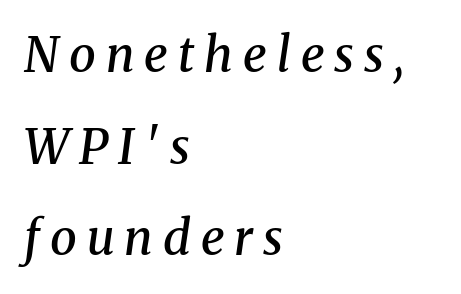
Q: Is the text bold? A: Semi-bold.
Q: Is the text italic (slanted)? A: Yes, it leans right by about 8 degrees.
Q: Is the typeface a serif or a sans-serif typeface? A: Serif.
Q: Is the text underlined? A: No.
Q: How is the paragraph aligned? A: Left-aligned.
Q: Is the spacing between letters normal or unusually wide? A: Unusually wide.
Q: Is the spacing between lines tight, normal or loose? A: Loose.
Q: Width (condensed, normal, or wide)? A: Normal.
Q: Stroke contrast? A: Medium.
Q: x-height? A: Medium.
Q: Monospaced? A: No.
